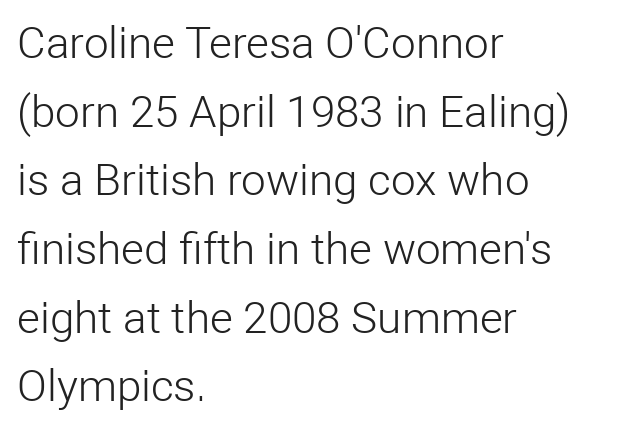
Q: Is the text bold? A: No.
Q: Is the text italic (slanted)? A: No, it is upright.
Q: Is the typeface a serif or a sans-serif typeface? A: Sans-serif.
Q: Is the text underlined? A: No.
Q: How is the paragraph aligned? A: Left-aligned.
Q: Is the spacing between letters normal or unusually wide? A: Normal.
Q: Is the spacing between lines tight, normal or loose? A: Normal.
Q: Width (condensed, normal, or wide)? A: Normal.
Q: Stroke contrast? A: Low.
Q: x-height? A: Medium.
Q: Monospaced? A: No.
